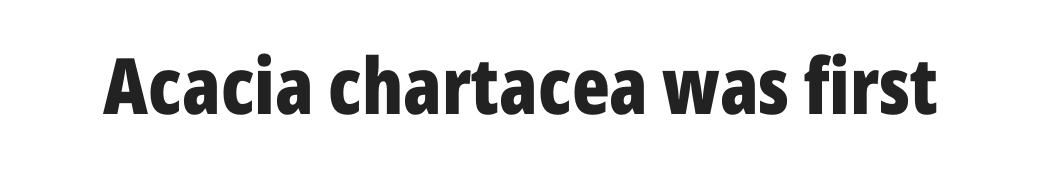
{"serif": "no", "italic": "no", "bold": "yes", "weight": "bold", "width": "condensed", "stroke_contrast": "low", "x_height": "medium", "monospaced": "no", "underline": "no", "letter_spacing": "normal", "letter_spacing_em": 0.0, "glyph_px": 78}
